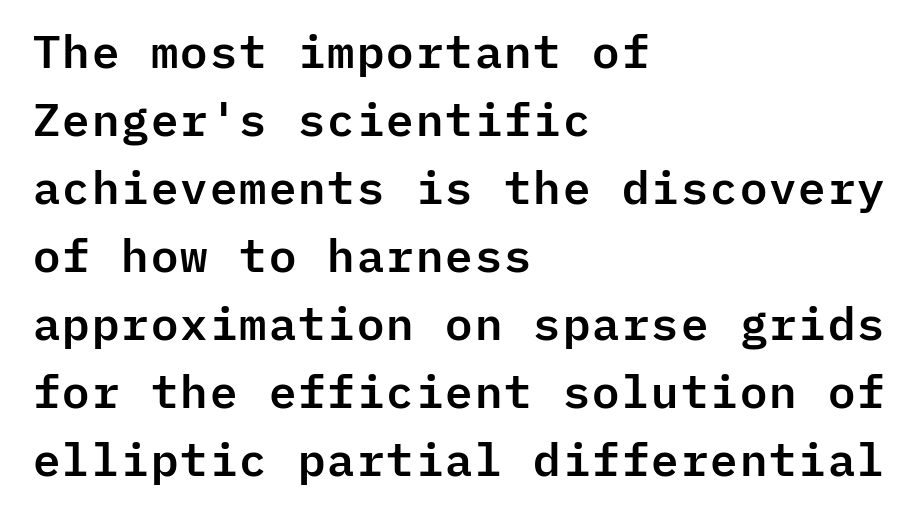
{"serif": "no", "italic": "no", "width": "normal", "stroke_contrast": "low", "x_height": "medium", "monospaced": "yes", "underline": "no", "align": "left", "line_spacing": "normal", "line_spacing_ratio": 1.48, "letter_spacing": "normal", "letter_spacing_em": 0.0, "glyph_px": 46}
